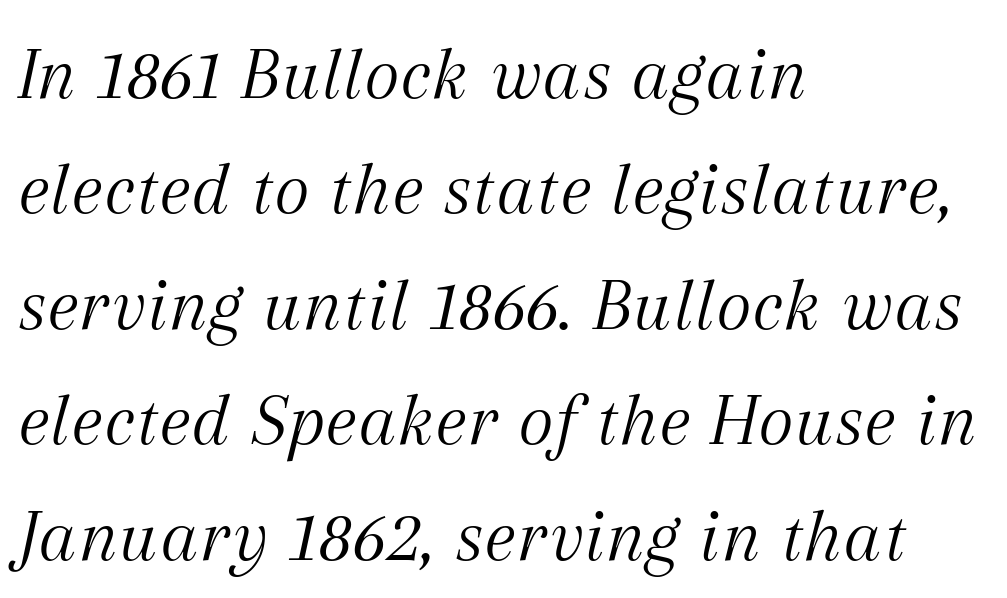
The image shows 77 px light serif type, italic (leaning right); set left-aligned, normal line spacing (1.5x), normal letter spacing, not underlined; medium stroke contrast and a medium x-height.
